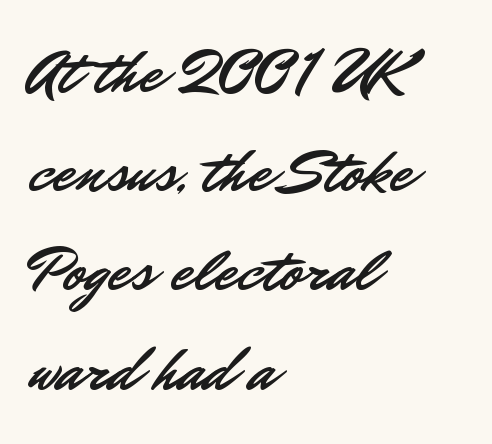
The image shows 64 px sans-serif type; set left-aligned, normal line spacing (1.55x), normal letter spacing, not underlined; low stroke contrast and a small x-height.
